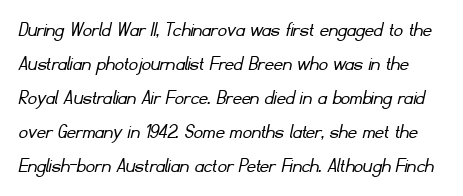
Q: Is the text bold? A: No.
Q: Is the text underlined? A: No.
Q: Is the spacing between letters normal or unusually wide? A: Normal.
Q: Is the spacing between lines tight, normal or loose? A: Normal.
